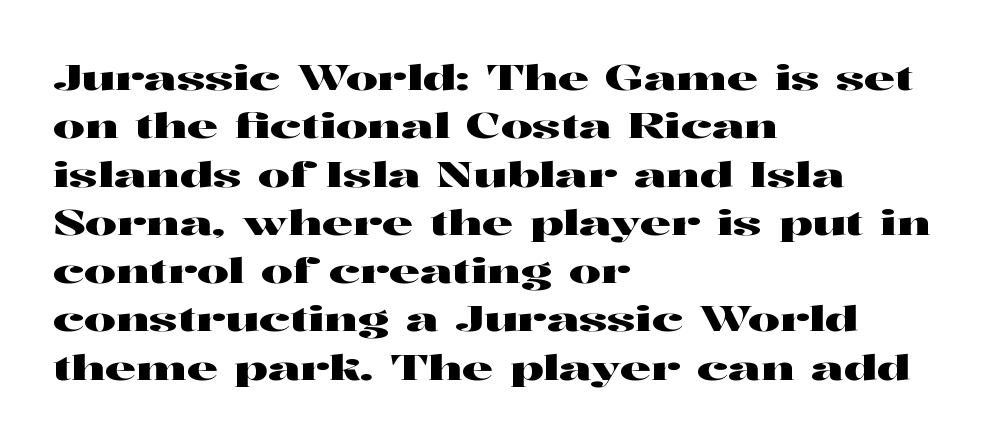
The image shows 35 px wide serif type, upright; set left-aligned, normal line spacing (1.38x), normal letter spacing, not underlined; high stroke contrast and a medium x-height.
